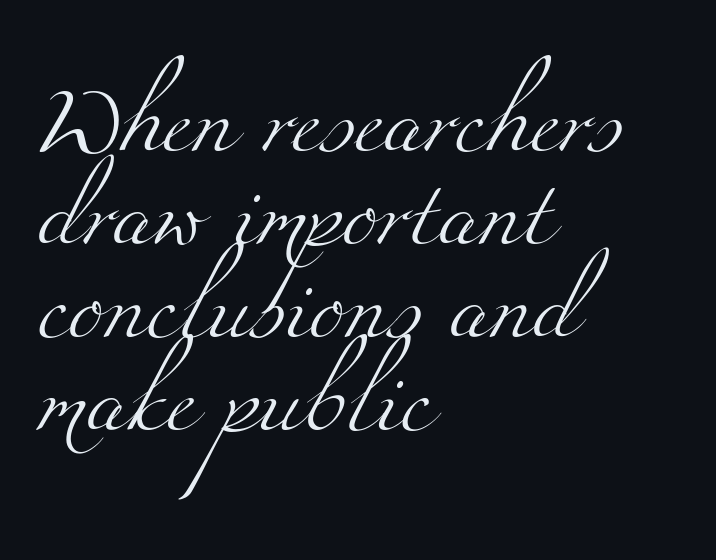
{"bold": "no", "weight": "light", "width": "wide", "stroke_contrast": "medium", "x_height": "small", "monospaced": "no", "underline": "no", "align": "left", "line_spacing": "normal", "line_spacing_ratio": 1.39, "letter_spacing": "normal", "letter_spacing_em": 0.0, "glyph_px": 67}
